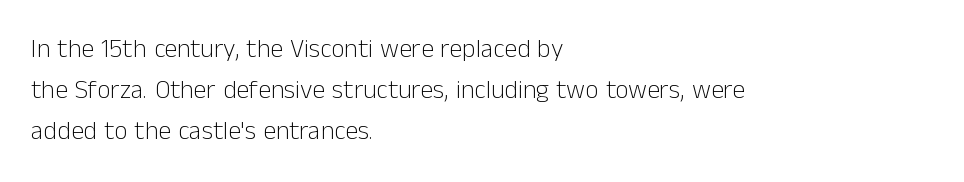
{"italic": "no", "bold": "no", "underline": "no", "align": "left", "line_spacing": "normal", "line_spacing_ratio": 1.57, "letter_spacing": "normal", "letter_spacing_em": 0.0, "glyph_px": 26}
